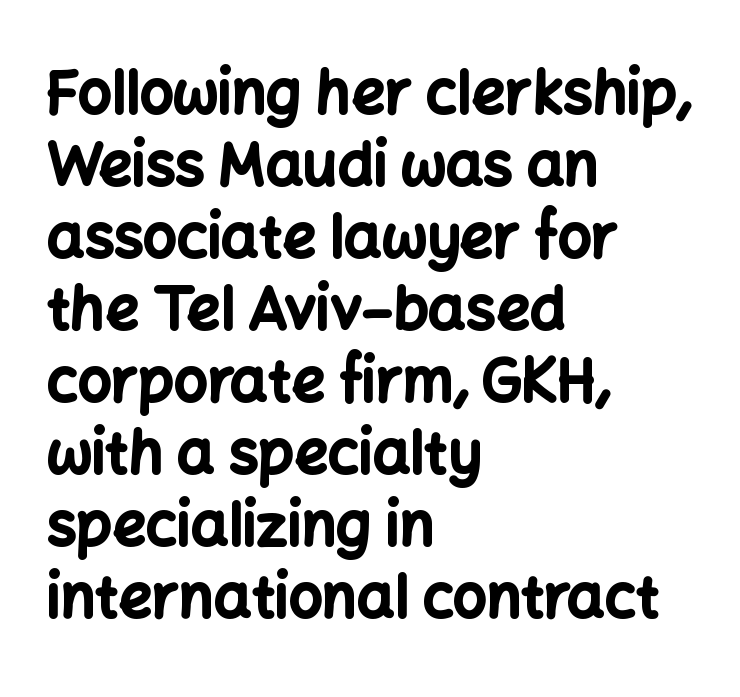
This rendering features lettering with no underline. Check where the strokes stop: nothing finishes them off — pure sans. Typesetter's note: full bold, strokes at maximum text heaviness. These lines are rendered in a variable-pitch font. Does extra space separate the letters? No, they use regular spacing.
